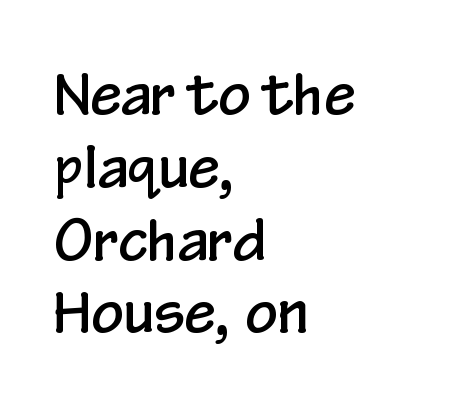
The image shows 56 px condensed sans-serif type, upright; set left-aligned, normal line spacing (1.3x), normal letter spacing, not underlined; low stroke contrast and a medium x-height.
